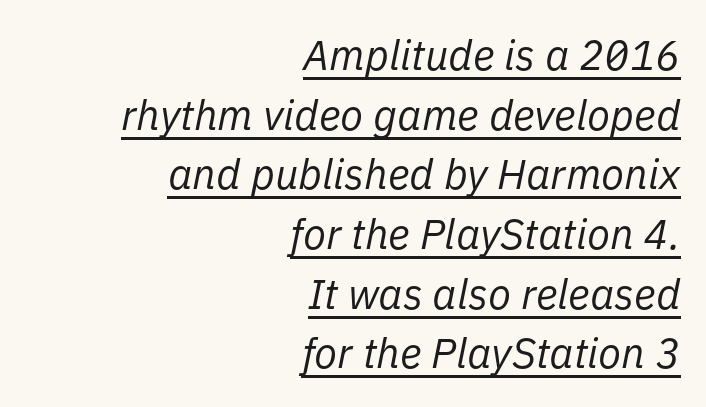
{"italic": "yes", "lean": "right", "slant_degrees": 11, "bold": "no", "weight": "regular", "width": "normal", "stroke_contrast": "low", "x_height": "medium", "monospaced": "no", "underline": "yes", "align": "right", "line_spacing": "normal", "line_spacing_ratio": 1.42, "letter_spacing": "normal", "letter_spacing_em": 0.0, "glyph_px": 42}
